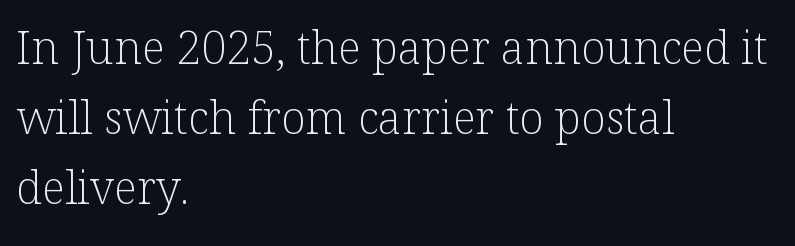
You could not count columns in this text — the font is proportionally spaced. Leftover space on each line is placed entirely after the last word. Observe the serifs anchoring each vertical stroke in this sample. The type sits square on the baseline with zero lean. One glance says typical: line gaps are just what's usual. Has an underline been added? It has not.
